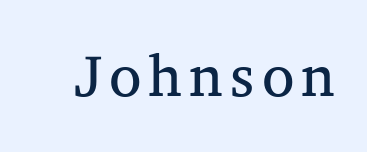
The image shows 59 px regular-weight serif type, upright; set not underlined; medium stroke contrast and a medium x-height.
